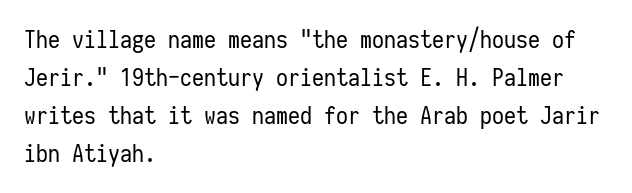
The image shows 24 px text type, upright; set left-aligned, normal line spacing (1.58x), normal letter spacing, not underlined.
